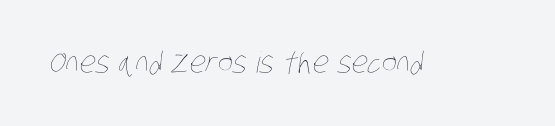
The image shows 29 px thin, condensed type; set normal letter spacing, not underlined; low stroke contrast and a large x-height.
